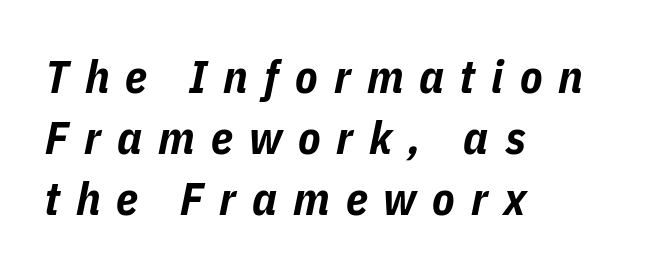
The image shows 46 px bold, condensed type, italic (leaning right); set left-aligned, normal line spacing (1.33x), unusually wide letter spacing (+0.35 em), not underlined; low stroke contrast and a medium x-height.
